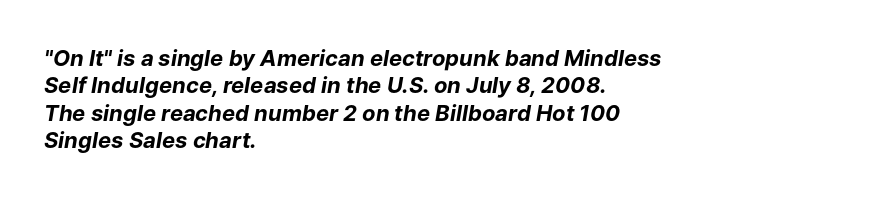
Q: Is the text bold? A: Yes.
Q: Is the text italic (slanted)? A: Yes, it leans right by about 9 degrees.
Q: Is the text underlined? A: No.
Q: How is the paragraph aligned? A: Left-aligned.
Q: Is the spacing between letters normal or unusually wide? A: Normal.
Q: Is the spacing between lines tight, normal or loose? A: Normal.
